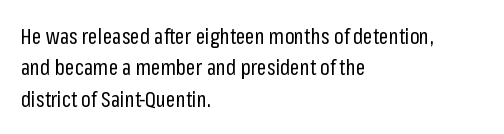
The image shows 21 px text type, upright; set left-aligned, normal line spacing (1.49x), normal letter spacing, not underlined.
